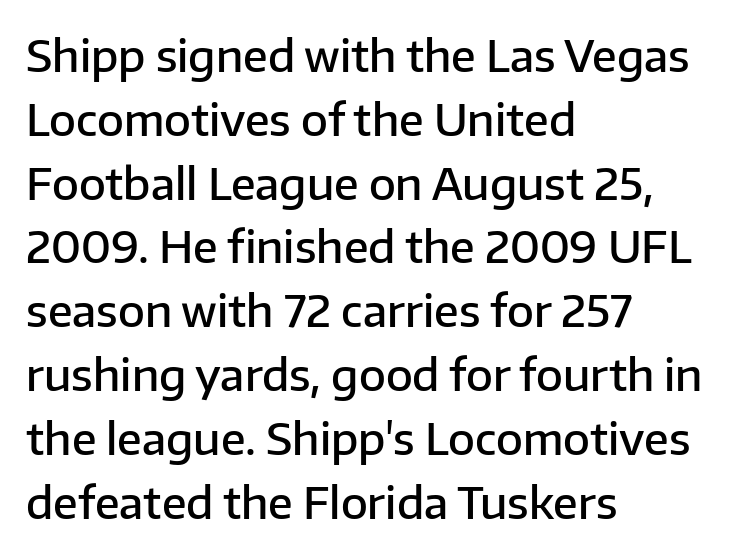
Has an underline been added? It has not. Is this a fixed-width face? No — the glyphs have proportional, varying widths. The vertical gap from one line to the next is medium. Horizontally, the lines are justified to the leading edge only.
